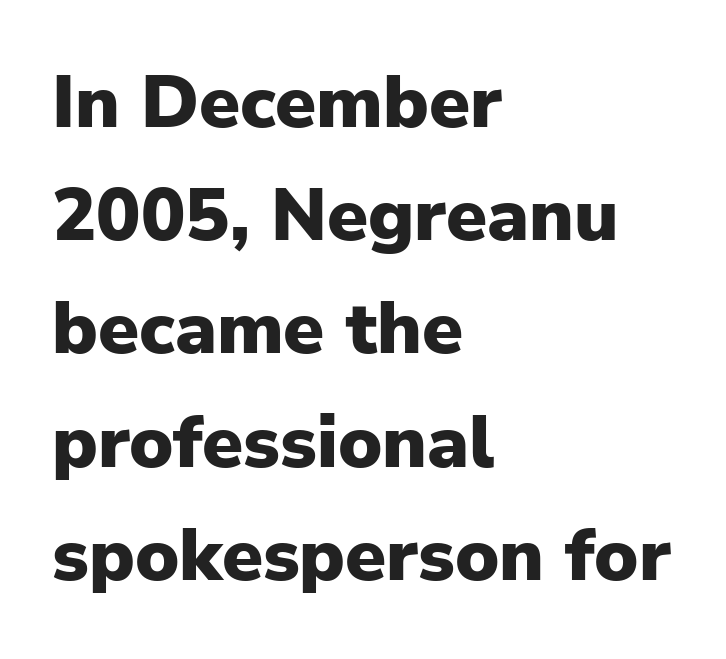
Q: Is the text bold? A: Yes.
Q: Is the text italic (slanted)? A: No, it is upright.
Q: Is the typeface a serif or a sans-serif typeface? A: Sans-serif.
Q: Is the text underlined? A: No.
Q: How is the paragraph aligned? A: Left-aligned.
Q: Is the spacing between letters normal or unusually wide? A: Normal.
Q: Is the spacing between lines tight, normal or loose? A: Normal.
Q: Width (condensed, normal, or wide)? A: Normal.
Q: Stroke contrast? A: Low.
Q: x-height? A: Medium.
Q: Monospaced? A: No.
